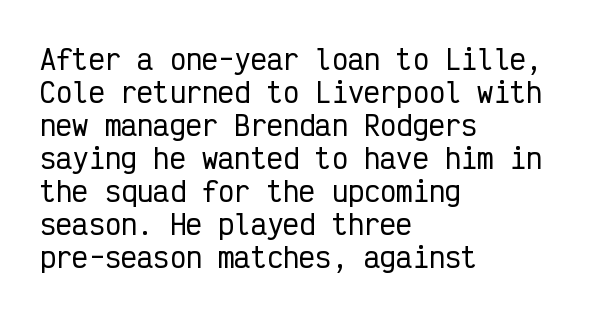
The image shows 27 px text type, upright; set left-aligned, line spacing 1.22x, normal letter spacing, not underlined.
